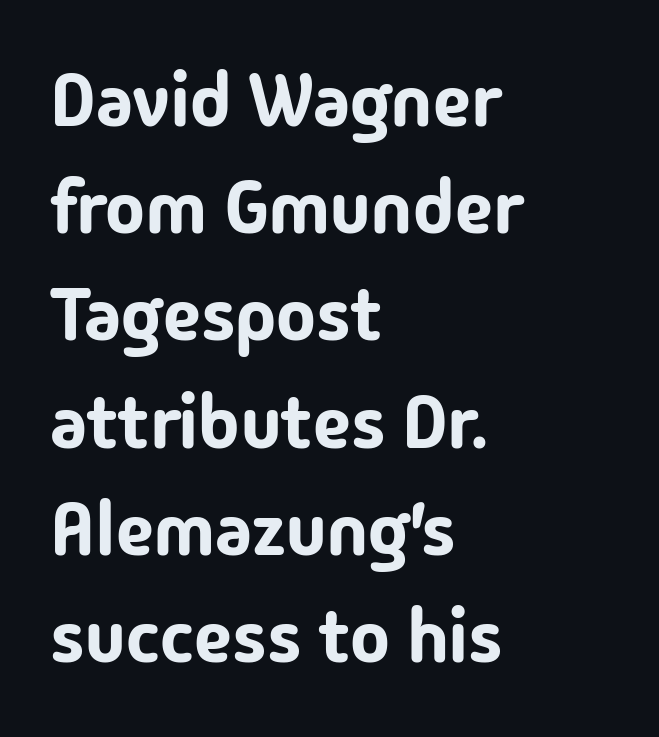
The image shows 75 px sans-serif type, upright; set left-aligned, normal line spacing (1.43x), normal letter spacing, not underlined; low stroke contrast and a medium x-height.
